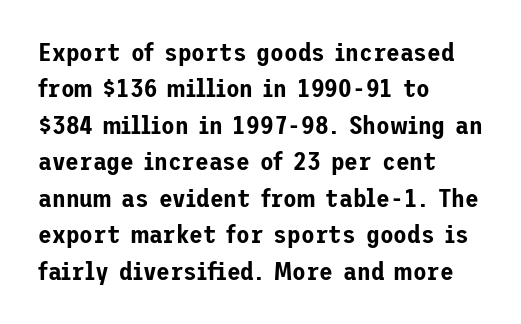
Q: Is the text italic (slanted)? A: No, it is upright.
Q: Is the text underlined? A: No.
Q: How is the paragraph aligned? A: Left-aligned.
Q: Is the spacing between letters normal or unusually wide? A: Normal.
Q: Is the spacing between lines tight, normal or loose? A: Normal.
